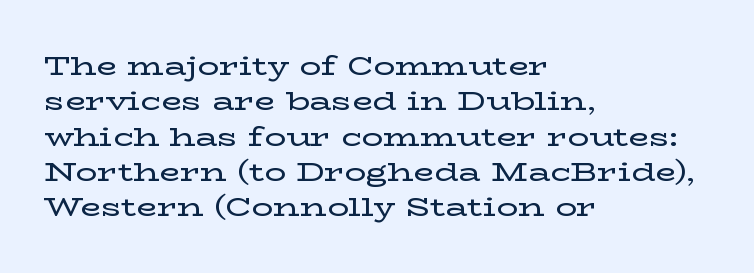
Interline gaps are of average width in this sample. The axis of the letterforms is exactly vertical. Casual observation: everything's shoved over to the left. These lines keep a tight, regular rhythm from letter to letter. Unmarked baselines from the first word to the last.
